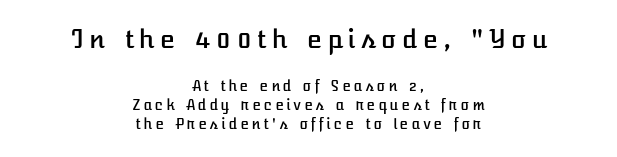
Scale decreases going downward across the two blocks. Which margin do the lines hug? Neither — every line sits in the middle. The space directly below the letters is spotless. It's the straight-up-and-down kind of type.
